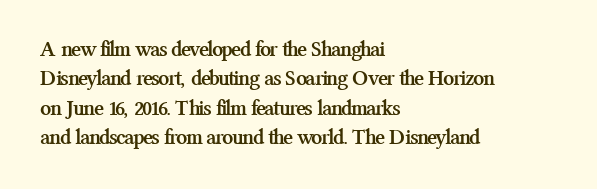
The vertical gap from one line to the next is medium. The rendering uses a bold face; every stroke is thick and dark. When letters stand straight like this, we call the style roman or upright. A typesetter would call this zero additional tracking.
